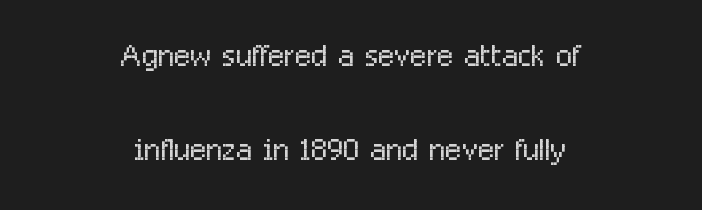
Q: Is the text bold? A: No.
Q: Is the text italic (slanted)? A: No, it is upright.
Q: Is the typeface a serif or a sans-serif typeface? A: Sans-serif.
Q: Is the text underlined? A: No.
Q: How is the paragraph aligned? A: Centered.
Q: Is the spacing between letters normal or unusually wide? A: Normal.
Q: Is the spacing between lines tight, normal or loose? A: Loose.
Q: Width (condensed, normal, or wide)? A: Condensed.
Q: Stroke contrast? A: Low.
Q: x-height? A: Medium.
Q: Monospaced? A: No.
